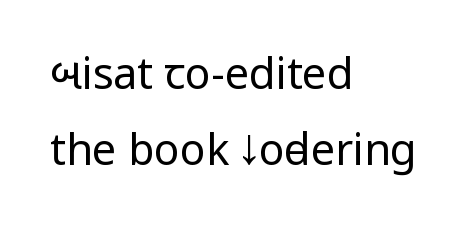
{"serif": "no", "italic": "no", "bold": "no", "weight": "regular", "width": "condensed", "stroke_contrast": "low", "x_height": "large", "monospaced": "no", "underline": "no", "align": "left", "line_spacing_ratio": 1.76, "letter_spacing": "normal", "letter_spacing_em": 0.0, "glyph_px": 43}
